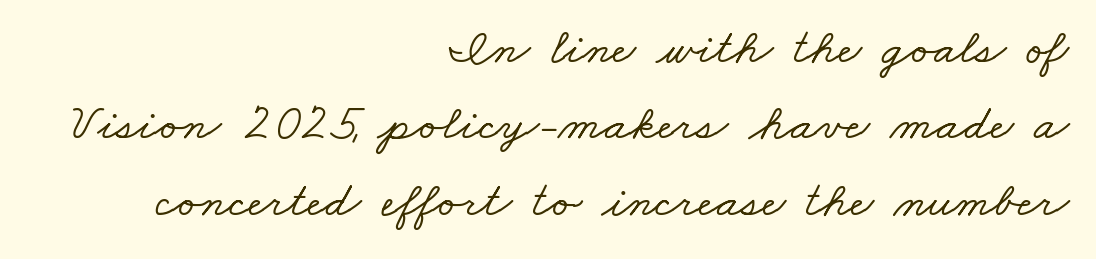
Q: Is the typeface a serif or a sans-serif typeface? A: Serif.
Q: Is the text underlined? A: No.
Q: How is the paragraph aligned? A: Right-aligned.
Q: Is the spacing between letters normal or unusually wide? A: Normal.
Q: Is the spacing between lines tight, normal or loose? A: Normal.
Q: Width (condensed, normal, or wide)? A: Wide.
Q: Stroke contrast? A: Low.
Q: x-height? A: Small.
Q: Monospaced? A: No.
